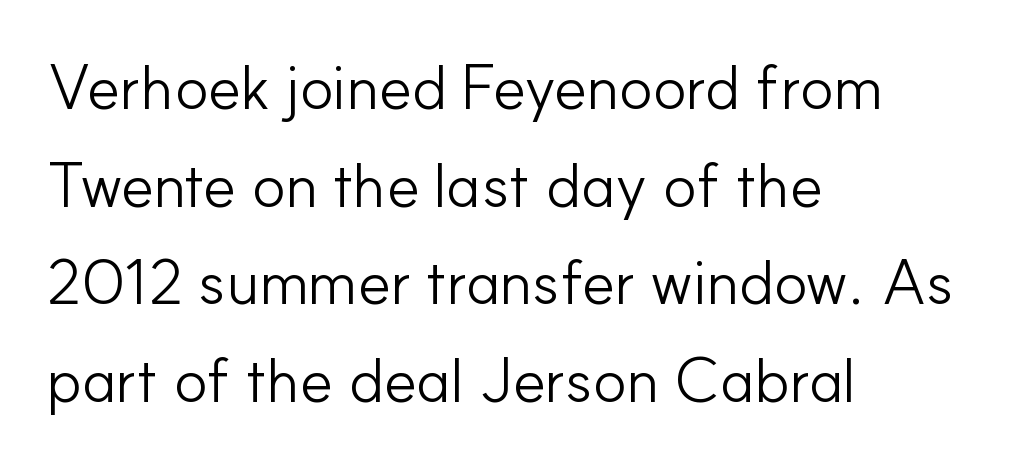
No extra tracking has been applied to these lines. Counters stay open thanks to moderate or lighter strokes. Is this a fixed-width face? No — the glyphs have proportional, varying widths. This sample uses a sans-serif face. A normal amount of white space separates one row of letters from the next.
